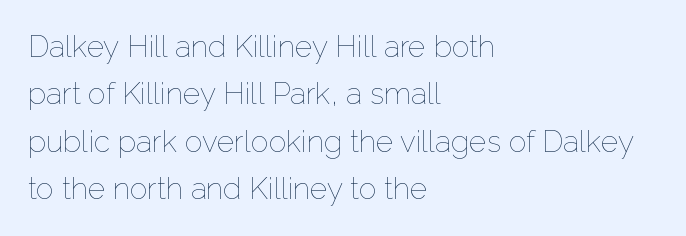
Q: Is the text bold? A: No.
Q: Is the text italic (slanted)? A: No, it is upright.
Q: Is the text underlined? A: No.
Q: How is the paragraph aligned? A: Left-aligned.
Q: Is the spacing between letters normal or unusually wide? A: Normal.
Q: Is the spacing between lines tight, normal or loose? A: Normal.
Q: Width (condensed, normal, or wide)? A: Normal.
Q: Stroke contrast? A: Low.
Q: x-height? A: Medium.
Q: Monospaced? A: No.
